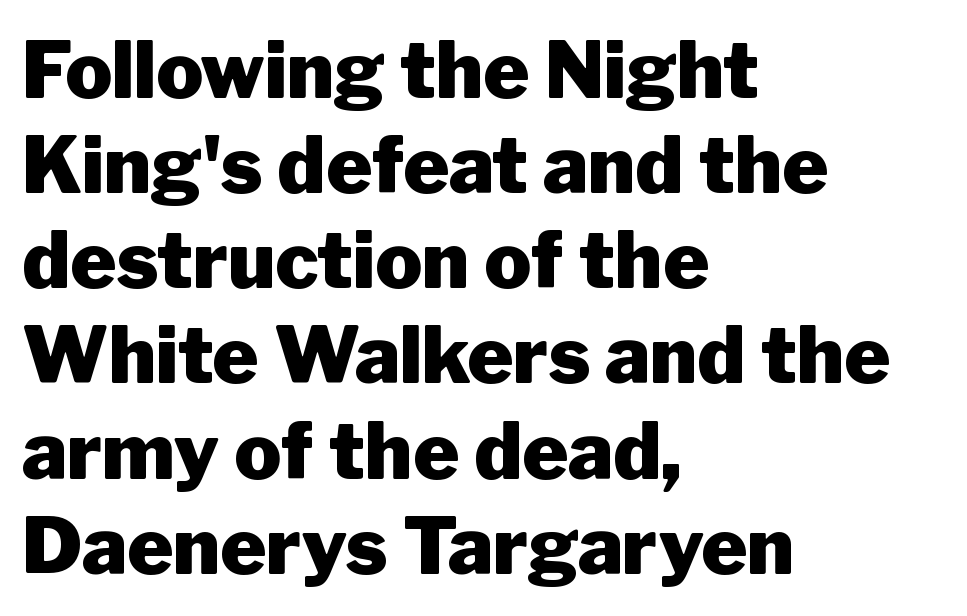
Q: Is the text bold? A: Yes.
Q: Is the text italic (slanted)? A: No, it is upright.
Q: Is the typeface a serif or a sans-serif typeface? A: Sans-serif.
Q: Is the text underlined? A: No.
Q: How is the paragraph aligned? A: Left-aligned.
Q: Is the spacing between letters normal or unusually wide? A: Normal.
Q: Width (condensed, normal, or wide)? A: Normal.
Q: Stroke contrast? A: Low.
Q: x-height? A: Medium.
Q: Monospaced? A: No.
